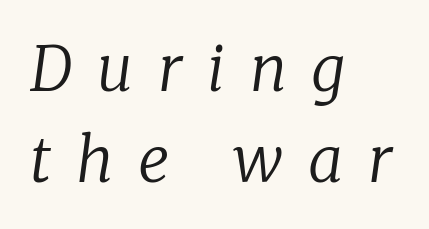
Q: Is the text bold? A: No.
Q: Is the text italic (slanted)? A: Yes, it leans right by about 8 degrees.
Q: Is the typeface a serif or a sans-serif typeface? A: Serif.
Q: Is the text underlined? A: No.
Q: How is the paragraph aligned? A: Left-aligned.
Q: Is the spacing between letters normal or unusually wide? A: Unusually wide.
Q: Is the spacing between lines tight, normal or loose? A: Normal.
Q: Width (condensed, normal, or wide)? A: Normal.
Q: Stroke contrast? A: Low.
Q: x-height? A: Medium.
Q: Monospaced? A: No.
